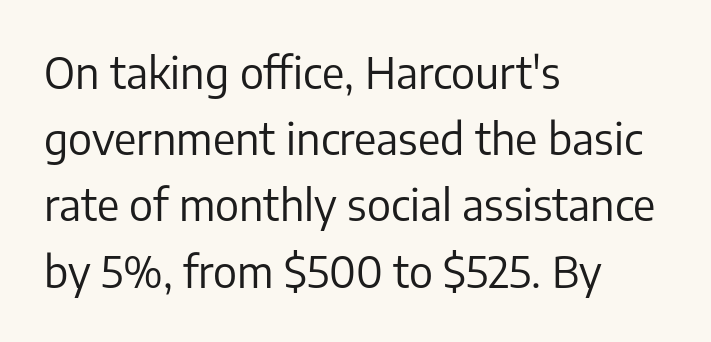
Q: Is the text bold? A: No.
Q: Is the text italic (slanted)? A: No, it is upright.
Q: Is the typeface a serif or a sans-serif typeface? A: Sans-serif.
Q: Is the text underlined? A: No.
Q: How is the paragraph aligned? A: Left-aligned.
Q: Is the spacing between letters normal or unusually wide? A: Normal.
Q: Is the spacing between lines tight, normal or loose? A: Normal.
Q: Width (condensed, normal, or wide)? A: Normal.
Q: Stroke contrast? A: Low.
Q: x-height? A: Medium.
Q: Monospaced? A: No.
